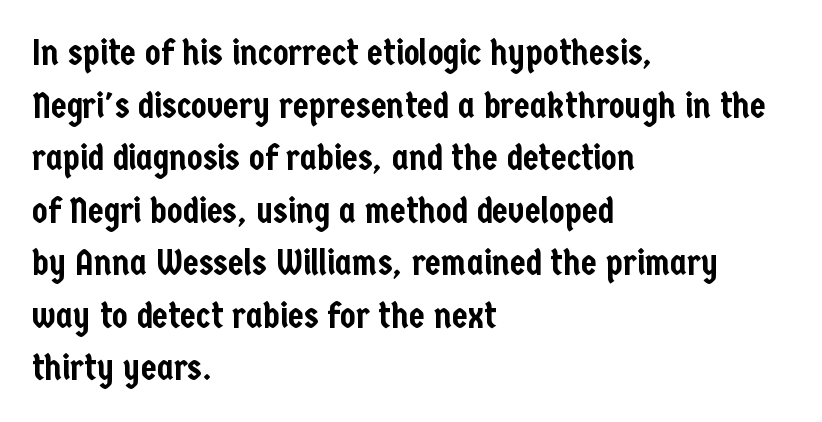
The image shows 36 px condensed sans-serif type, upright; set left-aligned, normal line spacing (1.46x), normal letter spacing, not underlined; low stroke contrast and a medium x-height.
